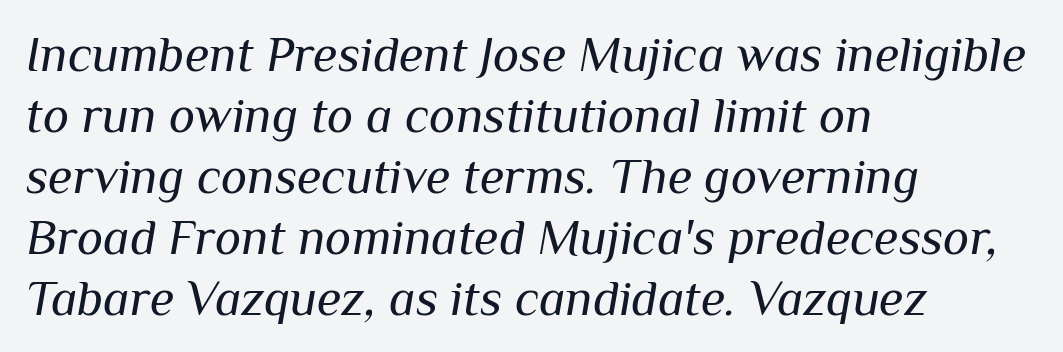
The image shows 50 px regular-weight type, italic (leaning right); set left-aligned, line spacing 1.22x, normal letter spacing, not underlined; medium stroke contrast and a medium x-height.
